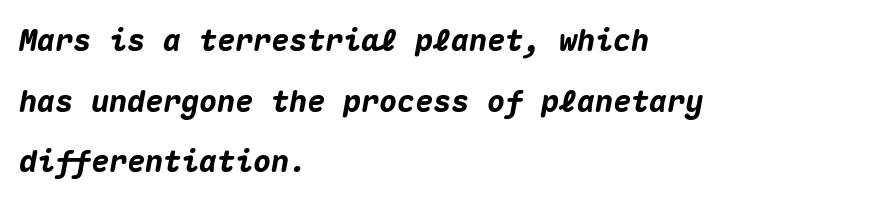
Q: Is the text bold? A: Yes.
Q: Is the text italic (slanted)? A: Yes, it leans right by about 10 degrees.
Q: Is the text underlined? A: No.
Q: How is the paragraph aligned? A: Left-aligned.
Q: Is the spacing between letters normal or unusually wide? A: Normal.
Q: Is the spacing between lines tight, normal or loose? A: Loose.
Q: Width (condensed, normal, or wide)? A: Normal.
Q: Stroke contrast? A: Medium.
Q: x-height? A: Medium.
Q: Monospaced? A: Yes.
